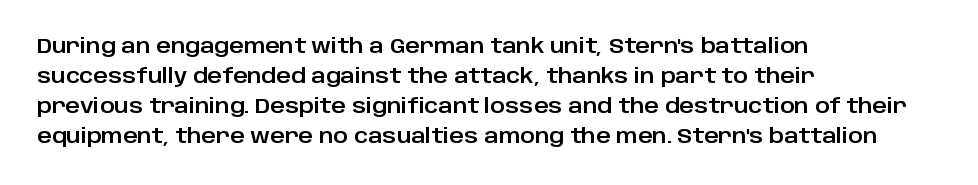
The passage shown has conventional tracking throughout. Is there much room between lines? A standard amount, neither cramped nor airy. This is the regular roman posture of the typeface. Plain, unruled lines of type. Typeset ragged right — the left edge is the straight one.
